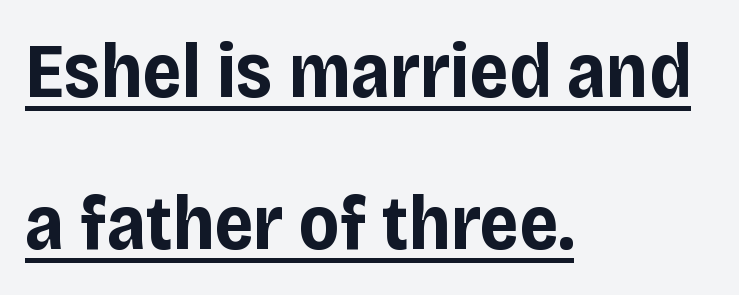
{"serif": "no", "italic": "no", "bold": "yes", "weight": "bold", "width": "normal", "stroke_contrast": "low", "x_height": "large", "monospaced": "no", "underline": "yes", "align": "left", "line_spacing": "loose", "line_spacing_ratio": 1.97, "letter_spacing": "normal", "letter_spacing_em": 0.0, "glyph_px": 77}
